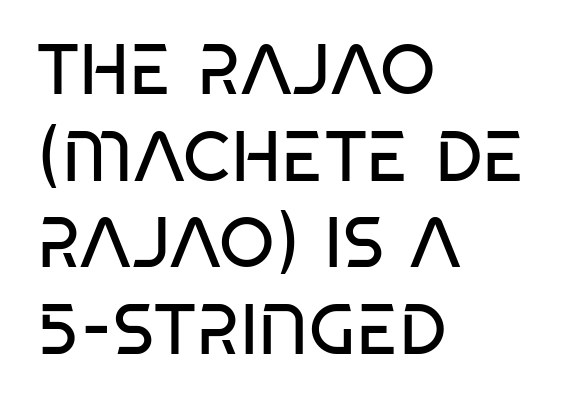
{"serif": "no", "italic": "no", "bold": "no", "weight": "regular", "width": "condensed", "stroke_contrast": "low", "x_height": "large", "monospaced": "no", "underline": "no", "align": "left", "line_spacing_ratio": 1.22, "letter_spacing": "normal", "letter_spacing_em": 0.0, "glyph_px": 71}
